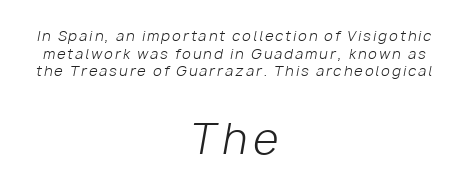
Q: Is the text bold? A: No.
Q: Is the text italic (slanted)? A: Yes, it leans right by about 10 degrees.
Q: Is the text underlined? A: No.
Q: How is the paragraph aligned? A: Centered.
Q: Is the spacing between lines tight, normal or loose? A: Normal.
Q: Which block of text is set in a larger size, the first (top) or the second (bottom)? A: The second (bottom) one.
Q: Width (condensed, normal, or wide)? A: Normal.
Q: Stroke contrast? A: Low.
Q: x-height? A: Medium.
Q: Monospaced? A: No.
